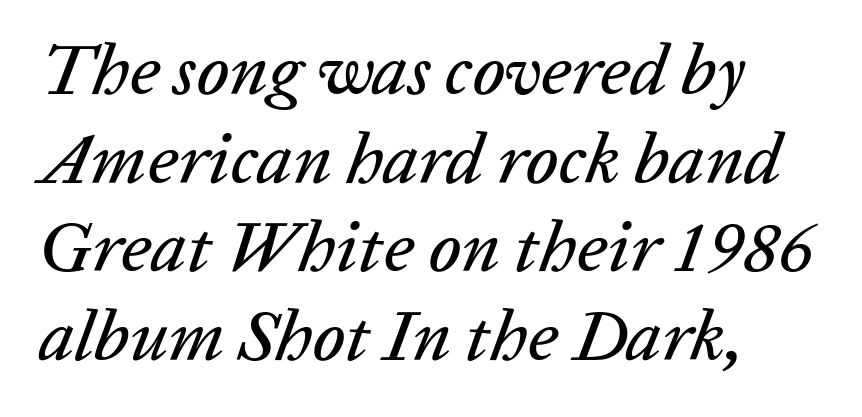
{"italic": "yes", "lean": "right", "slant_degrees": 20, "width": "normal", "stroke_contrast": "low", "x_height": "medium", "monospaced": "no", "underline": "no", "align": "left", "line_spacing_ratio": 1.23, "letter_spacing": "normal", "letter_spacing_em": 0.0, "glyph_px": 72}
